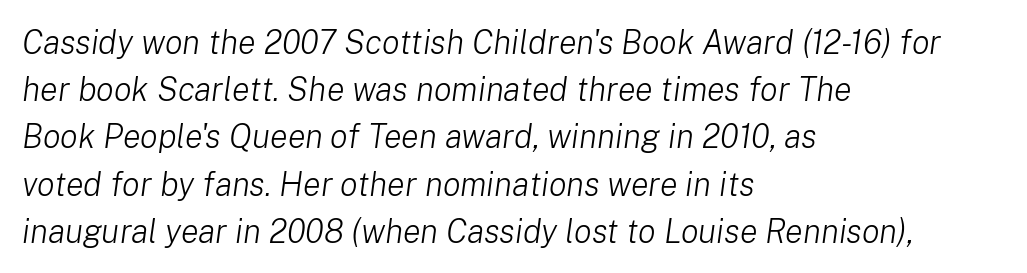
Q: Is the text bold? A: No.
Q: Is the text italic (slanted)? A: Yes, it leans right by about 8 degrees.
Q: Is the text underlined? A: No.
Q: How is the paragraph aligned? A: Left-aligned.
Q: Is the spacing between letters normal or unusually wide? A: Normal.
Q: Is the spacing between lines tight, normal or loose? A: Normal.
Q: Width (condensed, normal, or wide)? A: Normal.
Q: Stroke contrast? A: Low.
Q: x-height? A: Medium.
Q: Monospaced? A: No.
